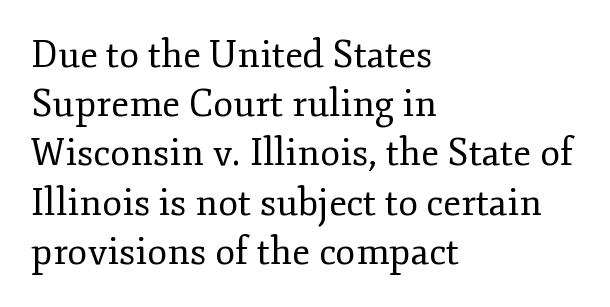
{"serif": "yes", "italic": "no", "bold": "no", "weight": "regular", "width": "normal", "stroke_contrast": "low", "x_height": "small", "monospaced": "no", "underline": "no", "align": "left", "line_spacing": "normal", "line_spacing_ratio": 1.33, "letter_spacing": "normal", "letter_spacing_em": 0.0, "glyph_px": 37}
